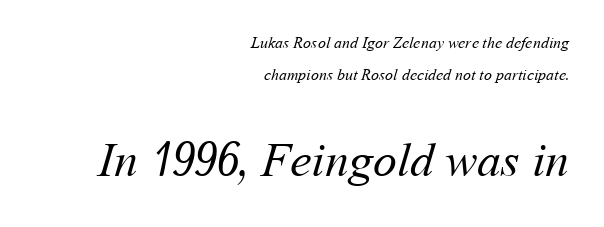
Q: Is the text bold? A: No.
Q: Is the text underlined? A: No.
Q: How is the paragraph aligned? A: Right-aligned.
Q: Is the spacing between letters normal or unusually wide? A: Normal.
Q: Is the spacing between lines tight, normal or loose? A: Loose.
Q: Which block of text is set in a larger size, the first (top) or the second (bottom)? A: The second (bottom) one.
Q: Width (condensed, normal, or wide)? A: Normal.
Q: Stroke contrast? A: Medium.
Q: x-height? A: Medium.
Q: Monospaced? A: No.
